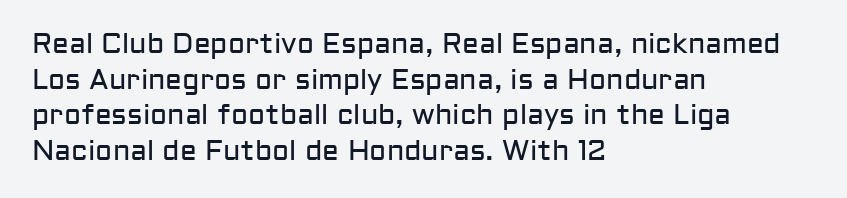
Q: Is the text bold? A: No.
Q: Is the text italic (slanted)? A: No, it is upright.
Q: Is the typeface a serif or a sans-serif typeface? A: Sans-serif.
Q: Is the text underlined? A: No.
Q: How is the paragraph aligned? A: Left-aligned.
Q: Is the spacing between letters normal or unusually wide? A: Normal.
Q: Is the spacing between lines tight, normal or loose? A: Normal.
Q: Width (condensed, normal, or wide)? A: Normal.
Q: Stroke contrast? A: Low.
Q: x-height? A: Medium.
Q: Monospaced? A: No.
